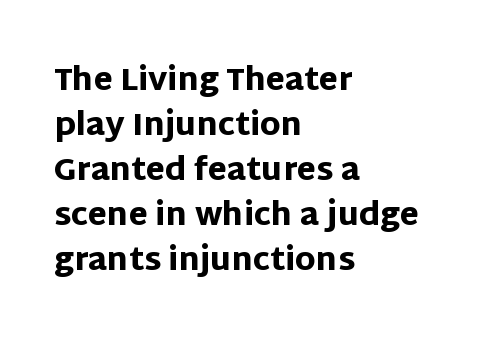
The image shows 31 px heavy sans-serif type, upright; set left-aligned, normal line spacing (1.45x), normal letter spacing, not underlined; low stroke contrast and a large x-height.
